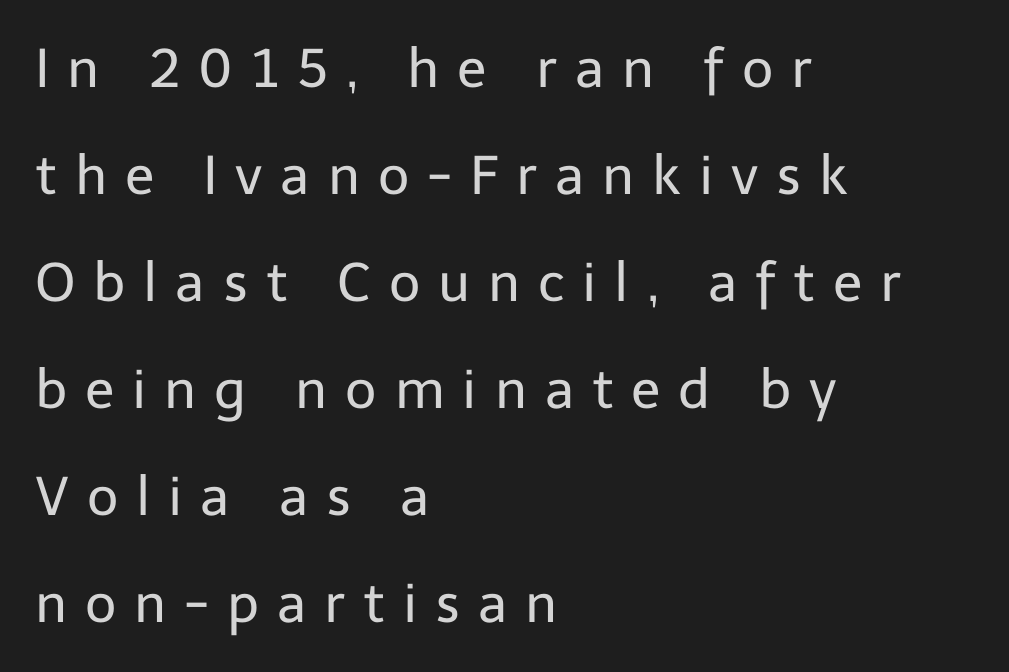
Airy leading. Nobody drew a line under any word here. Tracking value appears strongly positive — letters spread wide. Nope, not italic — everything's standing straight.
